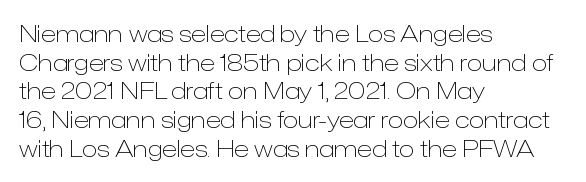
The image shows 23 px text type, upright; set left-aligned, normal line spacing (1.25x), normal letter spacing, not underlined.
